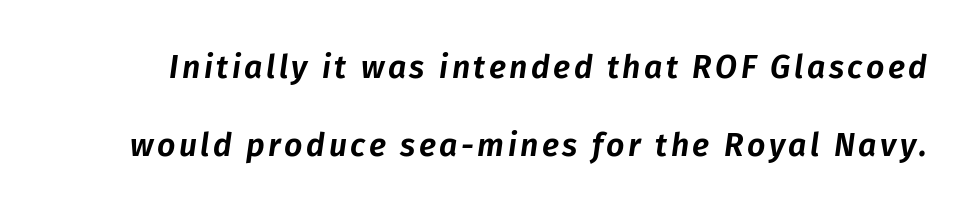
{"italic": "yes", "lean": "right", "slant_degrees": 8, "width": "normal", "stroke_contrast": "low", "x_height": "medium", "monospaced": "no", "underline": "no", "line_spacing": "loose", "line_spacing_ratio": 2.45, "glyph_px": 32}
